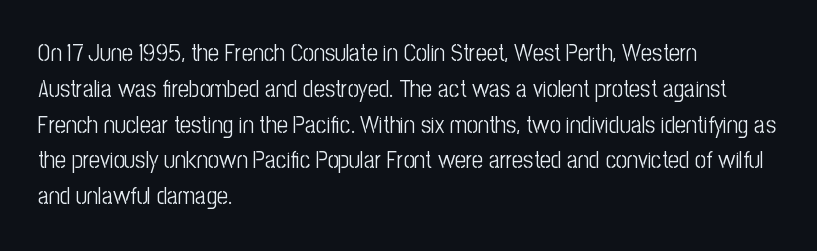
Q: Is the text bold? A: No.
Q: Is the text italic (slanted)? A: No, it is upright.
Q: Is the text underlined? A: No.
Q: How is the paragraph aligned? A: Left-aligned.
Q: Is the spacing between letters normal or unusually wide? A: Normal.
Q: Is the spacing between lines tight, normal or loose? A: Normal.
